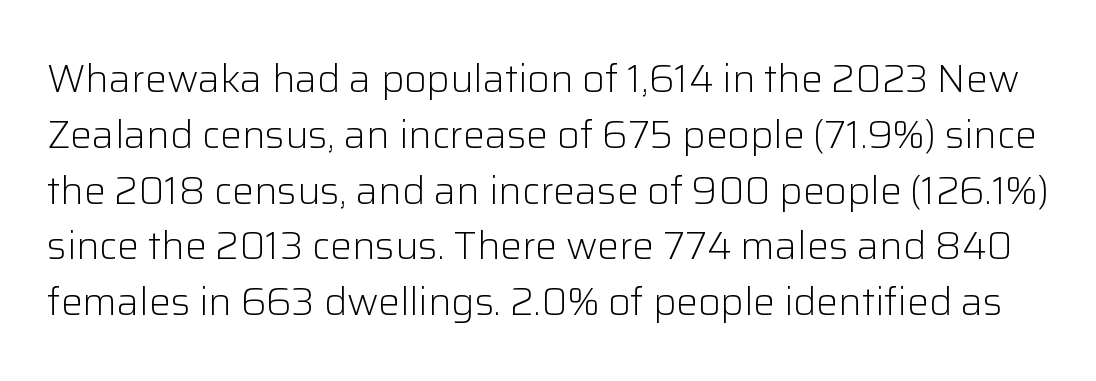
Anything drawn beneath the words? Only blank space. The rendering uses natural spacing where letterforms have individual widths. Quick note: interline space is typical. Default kerning and tracking; the words read as compact shapes.
